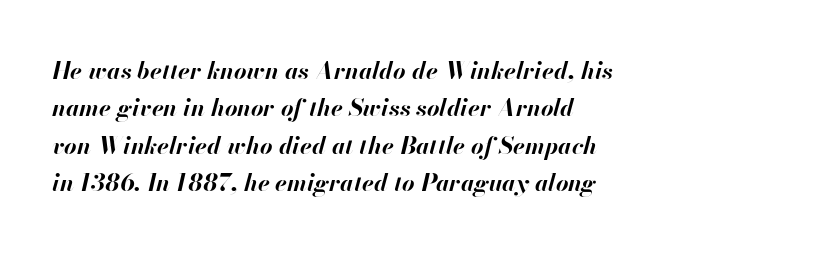
Q: Is the text bold? A: Yes.
Q: Is the text italic (slanted)? A: Yes, it leans right by about 13 degrees.
Q: Is the text underlined? A: No.
Q: How is the paragraph aligned? A: Left-aligned.
Q: Is the spacing between letters normal or unusually wide? A: Normal.
Q: Is the spacing between lines tight, normal or loose? A: Normal.
